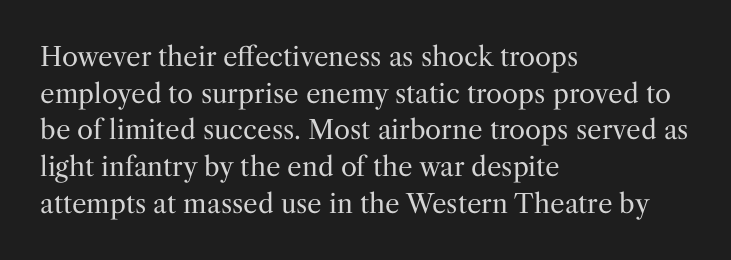
Q: Is the text bold? A: No.
Q: Is the text italic (slanted)? A: No, it is upright.
Q: Is the text underlined? A: No.
Q: How is the paragraph aligned? A: Left-aligned.
Q: Is the spacing between letters normal or unusually wide? A: Normal.
Q: Is the spacing between lines tight, normal or loose? A: Normal.
